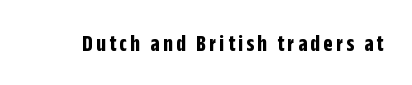
The image shows 24 px bold type, upright; set not underlined.
